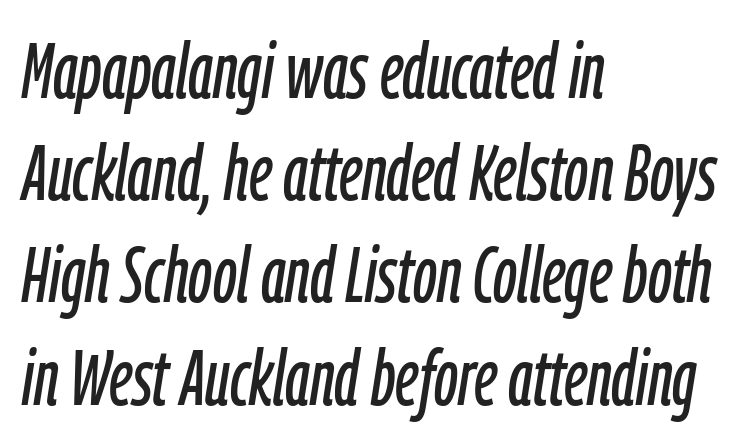
The image shows 78 px condensed type, italic (leaning right); set left-aligned, normal line spacing (1.31x), normal letter spacing, not underlined; low stroke contrast and a medium x-height.
